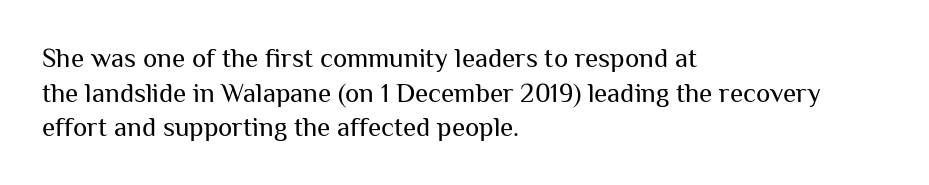
The image shows 27 px text type, upright; set left-aligned, normal line spacing (1.28x), normal letter spacing, not underlined.
